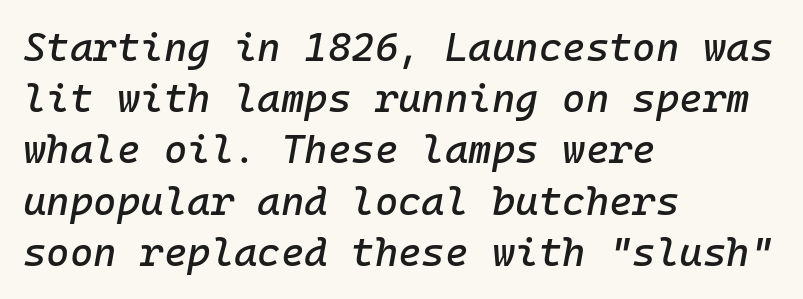
The image shows 40 px text type, italic (leaning right), monospaced; set left-aligned, normal line spacing (1.28x), normal letter spacing, not underlined; low stroke contrast and a medium x-height.
